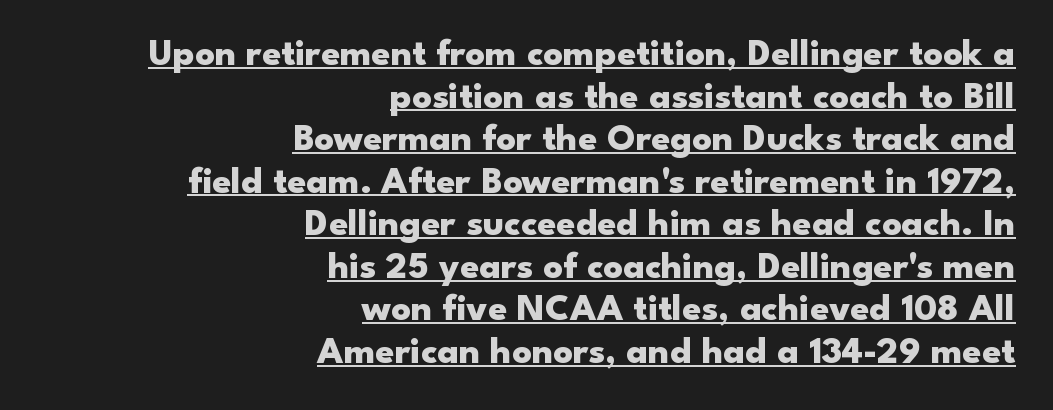
What weight is shown? A full bold with thick strokes. These lines are rendered in a variable-pitch font. What kind of face is this? One without serifs — a sans. Honestly, the rows look squashed on top of each other. In terms of posture, this sample is upright.
